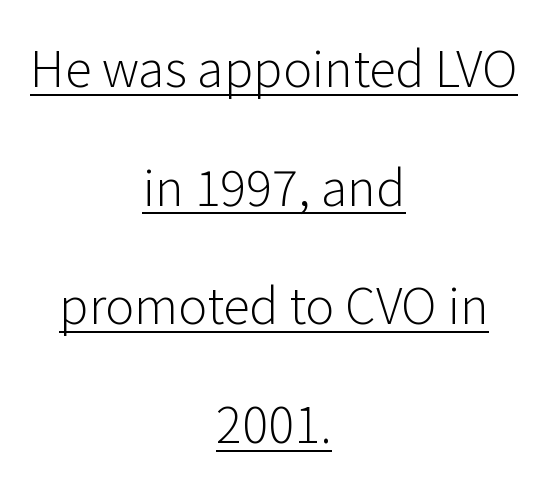
The image shows 49 px light sans-serif type, upright; set centered, loose line spacing (2.42x), normal letter spacing, underlined; low stroke contrast and a medium x-height.
